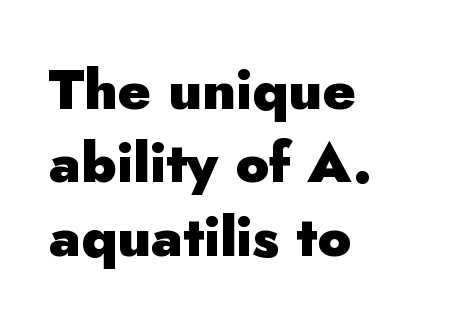
Whoever set this chose a conventional vertical rhythm. Varying glyph widths throughout — classic text-font behaviour. Is the letter spacing exaggerated? No — it looks like the ordinary default. Type style note: lacks serifs.
